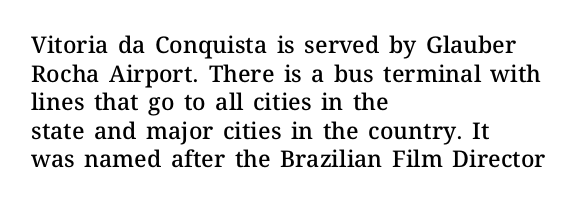
The passage shown is not underscored anywhere. On the weight axis this lands at semibold, roughly 600. Nothing unusual about the tracking: characters are spaced as the font intends. This is roman type, the default non-slanted kind. The paragraph has a hard left edge and a soft right edge.
